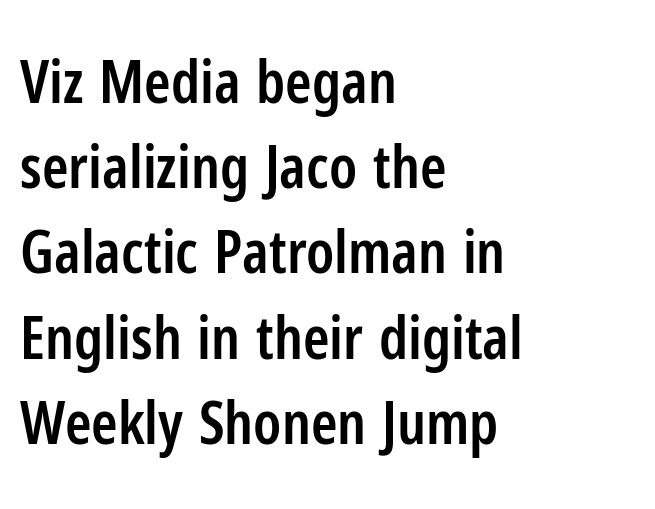
{"serif": "no", "italic": "no", "bold": "semi", "weight": "semibold", "width": "condensed", "stroke_contrast": "low", "x_height": "medium", "monospaced": "no", "underline": "no", "align": "left", "line_spacing": "normal", "line_spacing_ratio": 1.42, "letter_spacing": "normal", "letter_spacing_em": 0.0, "glyph_px": 60}
